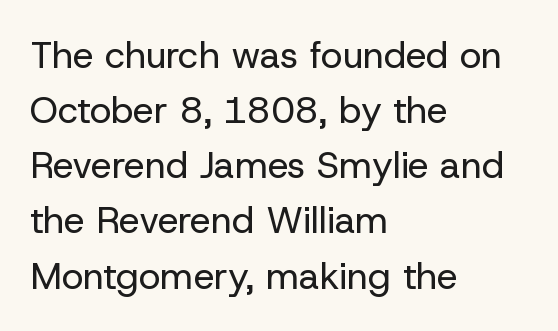
Counters stay open thanks to moderate or lighter strokes. Observe the absence of serifs on each vertical stroke in this sample. Rendered with straight, roman letterforms. The compositor pushed each line to the left boundary.
